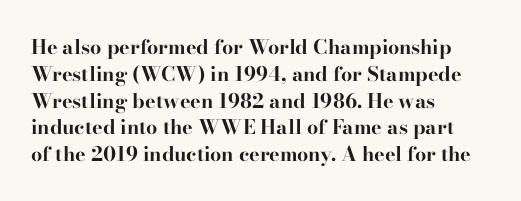
{"italic": "no", "bold": "yes", "underline": "no", "align": "left", "line_spacing": "normal", "line_spacing_ratio": 1.34, "letter_spacing": "normal", "letter_spacing_em": 0.0, "glyph_px": 20}
